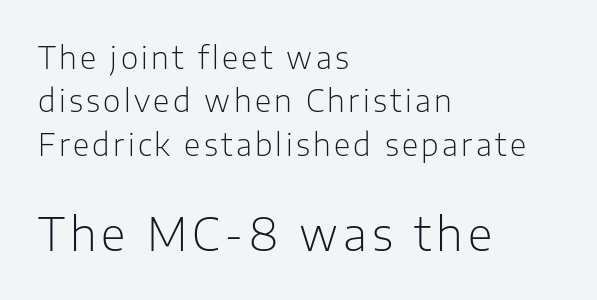
{"serif": "no", "italic": "no", "bold": "no", "weight": "light", "width": "normal", "stroke_contrast": "low", "x_height": "medium", "monospaced": "no", "underline": "no", "align": "left", "line_spacing": "normal", "line_spacing_ratio": 1.45, "larger_block": "second", "size_ratio": 1.5, "glyph_px": 45}
